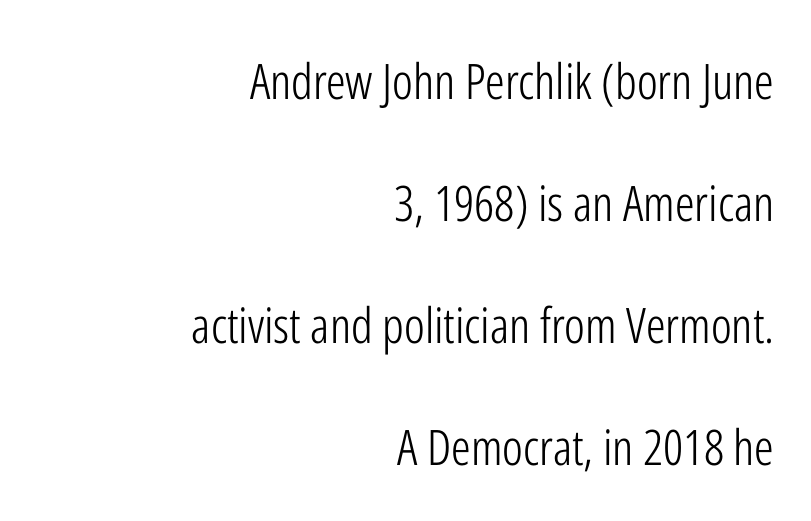
Baseline-to-baseline distance is far greater than the letter height. The face used here is proportionally spaced, like ordinary book or web type. Ordinary non-slanted type is in use. The letters sit at their default tracking, neither squeezed nor spread. This is not heavy type; no bold has been used.
